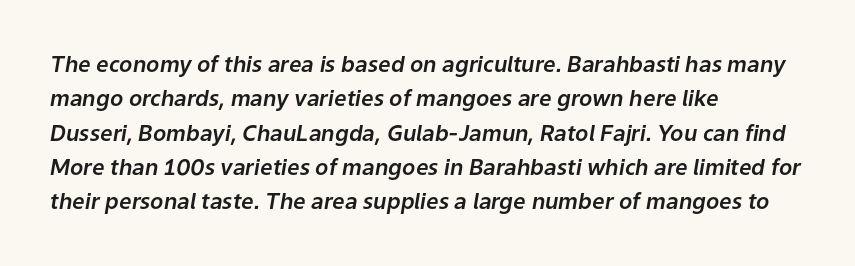
{"italic": "yes", "lean": "right", "slant_degrees": 9, "underline": "no", "align": "left", "line_spacing": "normal", "line_spacing_ratio": 1.56, "letter_spacing": "normal", "letter_spacing_em": 0.0, "glyph_px": 22}
